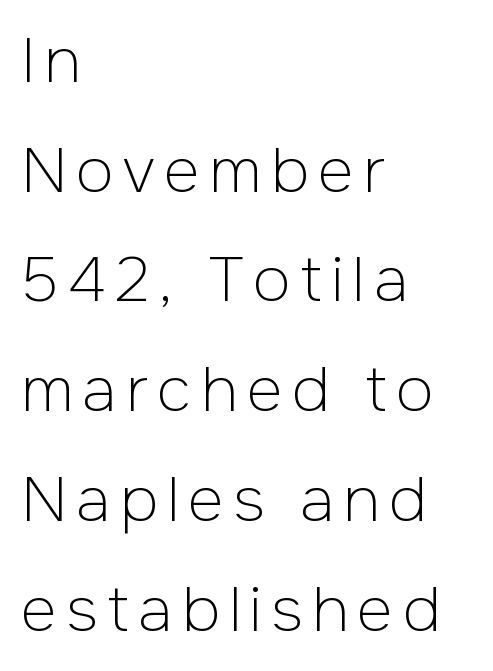
Q: Is the text bold? A: No.
Q: Is the text italic (slanted)? A: No, it is upright.
Q: Is the typeface a serif or a sans-serif typeface? A: Sans-serif.
Q: Is the text underlined? A: No.
Q: How is the paragraph aligned? A: Left-aligned.
Q: Width (condensed, normal, or wide)? A: Normal.
Q: Stroke contrast? A: Low.
Q: x-height? A: Medium.
Q: Monospaced? A: No.
